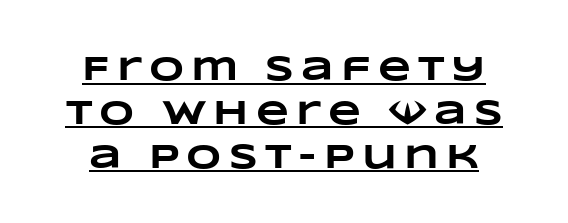
The image shows 34 px heavy, wide type; set normal line spacing (1.29x), unusually wide letter spacing (+0.21 em), underlined; low stroke contrast and a large x-height.
